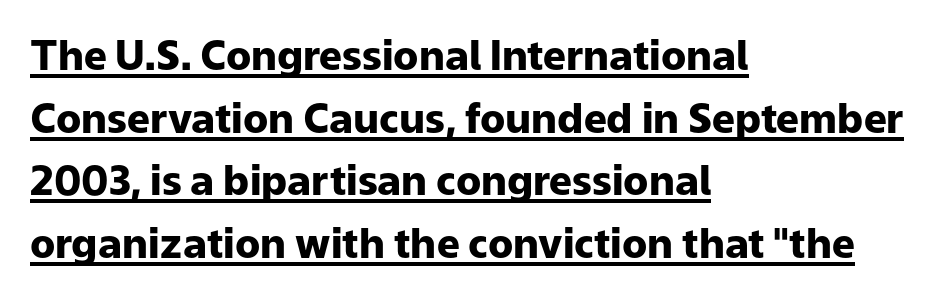
Q: Is the text bold? A: Yes.
Q: Is the text italic (slanted)? A: No, it is upright.
Q: Is the typeface a serif or a sans-serif typeface? A: Sans-serif.
Q: Is the text underlined? A: Yes.
Q: How is the paragraph aligned? A: Left-aligned.
Q: Is the spacing between letters normal or unusually wide? A: Normal.
Q: Is the spacing between lines tight, normal or loose? A: Normal.
Q: Width (condensed, normal, or wide)? A: Normal.
Q: Stroke contrast? A: Low.
Q: x-height? A: Medium.
Q: Monospaced? A: No.
